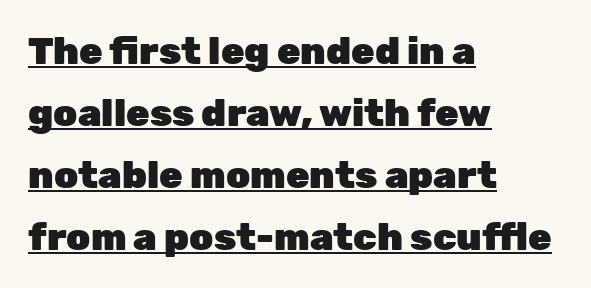
Q: Is the text bold? A: Yes.
Q: Is the text italic (slanted)? A: No, it is upright.
Q: Is the typeface a serif or a sans-serif typeface? A: Sans-serif.
Q: Is the text underlined? A: Yes.
Q: How is the paragraph aligned? A: Left-aligned.
Q: Is the spacing between letters normal or unusually wide? A: Normal.
Q: Is the spacing between lines tight, normal or loose? A: Normal.
Q: Width (condensed, normal, or wide)? A: Normal.
Q: Stroke contrast? A: Low.
Q: x-height? A: Medium.
Q: Monospaced? A: No.
